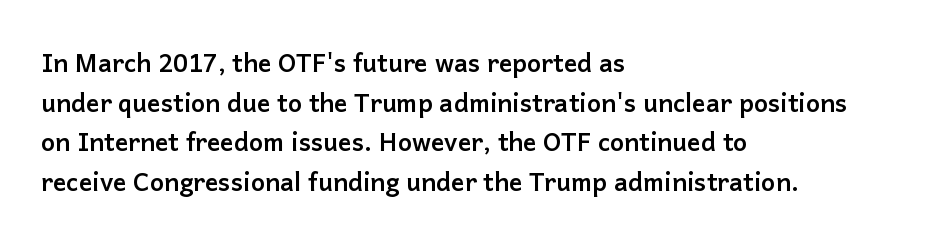
The image shows 25 px bold type, upright; set left-aligned, normal line spacing (1.59x), normal letter spacing, not underlined.
